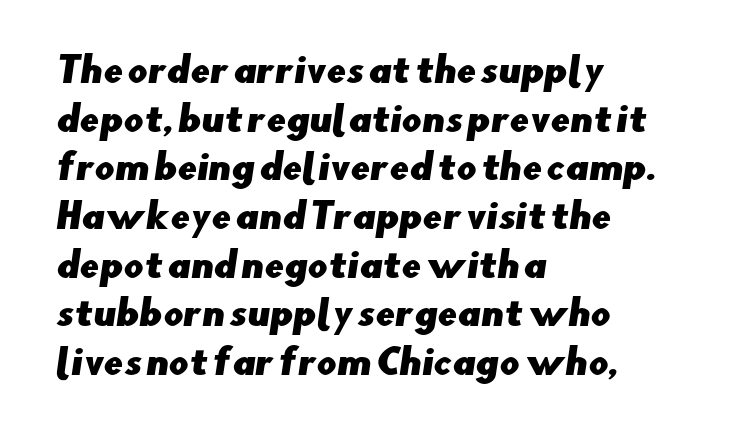
Q: Is the typeface a serif or a sans-serif typeface? A: Sans-serif.
Q: Is the text underlined? A: No.
Q: How is the paragraph aligned? A: Left-aligned.
Q: Is the spacing between letters normal or unusually wide? A: Normal.
Q: Is the spacing between lines tight, normal or loose? A: Normal.
Q: Width (condensed, normal, or wide)? A: Normal.
Q: Stroke contrast? A: Low.
Q: x-height? A: Small.
Q: Monospaced? A: No.
